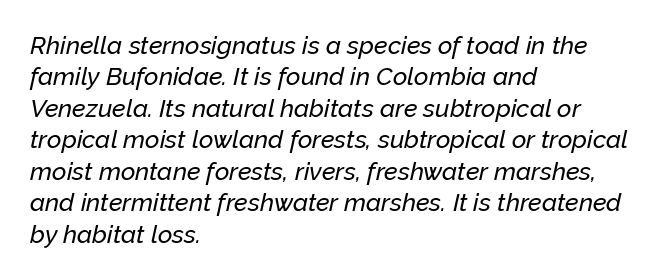
This block has exactly the height ordinary leading produces. Descender tails drop into unmarked territory. The letters are slanted; this is an italic face. Each line starts at the same left margin while the right side varies. Short note: letters normally spaced.
